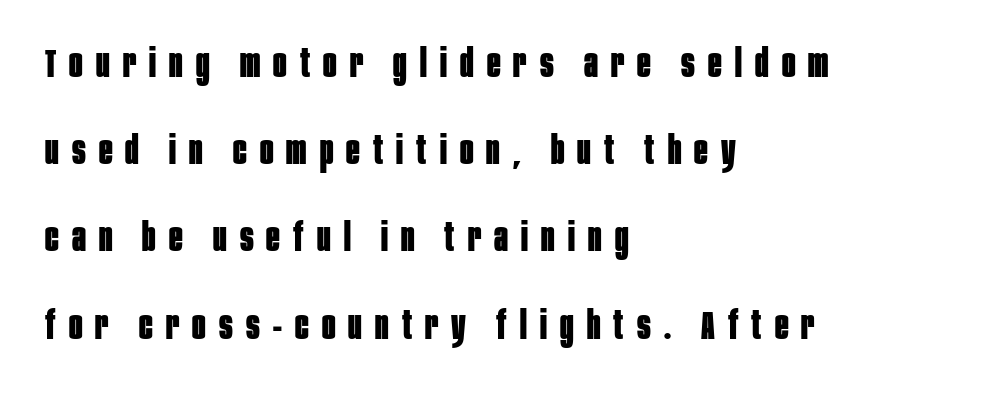
{"serif": "no", "italic": "no", "bold": "yes", "weight": "bold", "width": "condensed", "stroke_contrast": "low", "x_height": "large", "monospaced": "no", "underline": "no", "align": "left", "line_spacing": "loose", "line_spacing_ratio": 2.18, "letter_spacing": "wide", "letter_spacing_em": 0.33, "glyph_px": 40}
